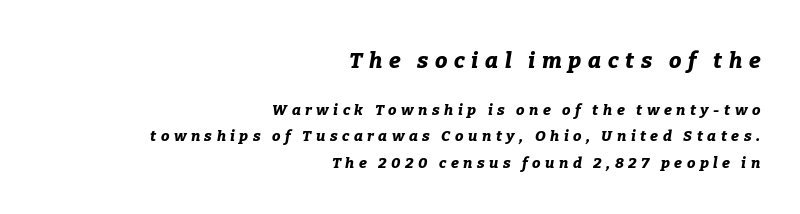
Q: Is the text bold? A: Yes.
Q: Is the text italic (slanted)? A: Yes, it leans right by about 9 degrees.
Q: Is the text underlined? A: No.
Q: How is the paragraph aligned? A: Right-aligned.
Q: Is the spacing between letters normal or unusually wide? A: Unusually wide.
Q: Which block of text is set in a larger size, the first (top) or the second (bottom)? A: The first (top) one.
